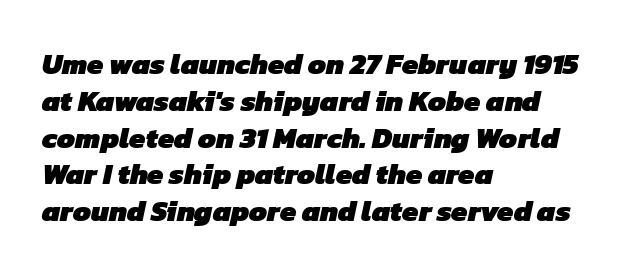
The image shows 29 px heavy sans-serif type; set left-aligned, normal line spacing (1.27x), normal letter spacing, not underlined; low stroke contrast and a medium x-height.
